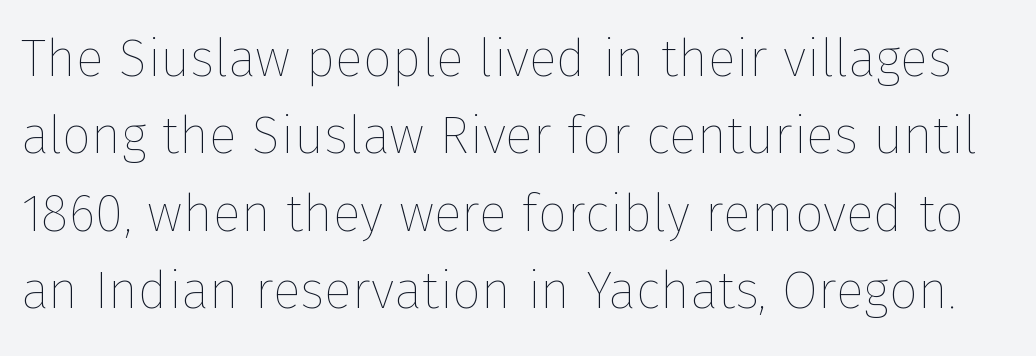
The image shows 52 px thin type, upright; set normal line spacing (1.49x), normal letter spacing, not underlined; low stroke contrast and a medium x-height.
